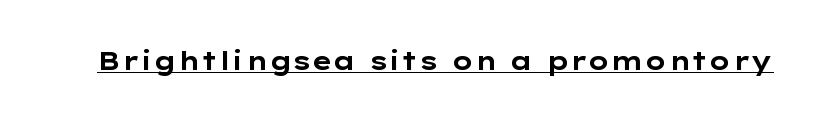
{"italic": "no", "bold": "yes", "underline": "yes", "letter_spacing": "normal", "letter_spacing_em": 0.0, "glyph_px": 25}
